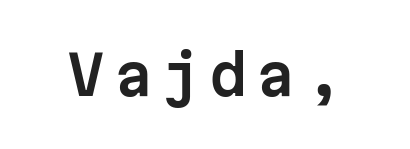
{"serif": "no", "italic": "no", "width": "normal", "stroke_contrast": "low", "x_height": "medium", "monospaced": "yes", "underline": "no", "glyph_px": 54}
